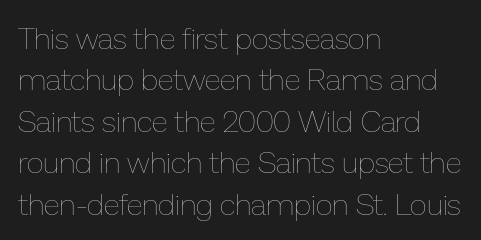
{"italic": "no", "bold": "no", "weight": "thin", "width": "normal", "stroke_contrast": "low", "x_height": "medium", "monospaced": "no", "underline": "no", "align": "left", "line_spacing": "normal", "line_spacing_ratio": 1.38, "letter_spacing": "normal", "letter_spacing_em": 0.0, "glyph_px": 30}
